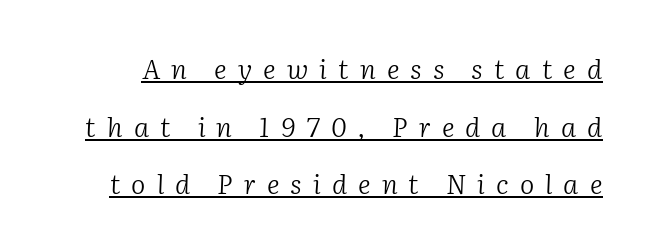
Q: Is the text bold? A: No.
Q: Is the text italic (slanted)? A: Yes, it leans right by about 2 degrees.
Q: Is the text underlined? A: Yes.
Q: Is the spacing between letters normal or unusually wide? A: Unusually wide.
Q: Is the spacing between lines tight, normal or loose? A: Loose.
